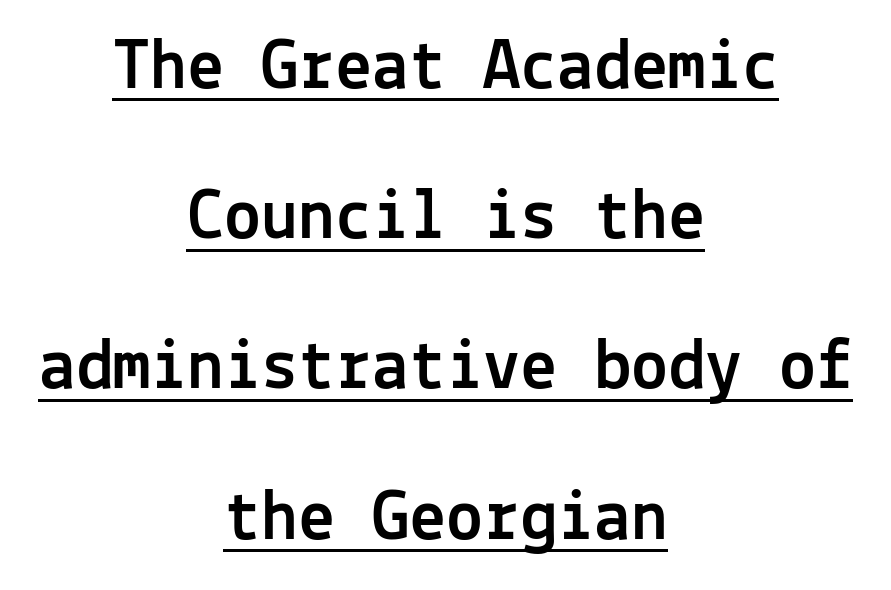
The line texture is even and compact thanks to regular tracking. Leading: increased. The lettering is marked with a stroke running underneath it. Leftover space on each line is divided equally before and after the words. Think of a typewriter: that constant character pitch is what you see here. The text was rendered using a sans face with plain stroke endings.
